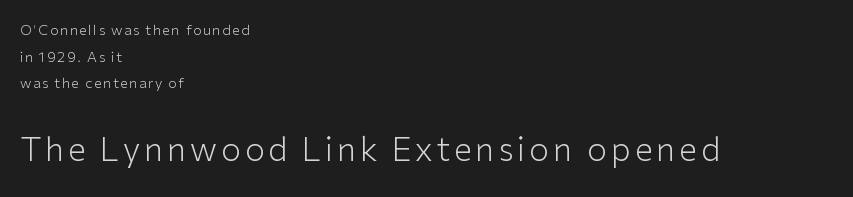
Q: Is the text bold? A: No.
Q: Is the text italic (slanted)? A: No, it is upright.
Q: Is the typeface a serif or a sans-serif typeface? A: Sans-serif.
Q: Is the text underlined? A: No.
Q: How is the paragraph aligned? A: Left-aligned.
Q: Is the spacing between lines tight, normal or loose? A: Loose.
Q: Which block of text is set in a larger size, the first (top) or the second (bottom)? A: The second (bottom) one.
Q: Width (condensed, normal, or wide)? A: Normal.
Q: Stroke contrast? A: Low.
Q: x-height? A: Medium.
Q: Monospaced? A: No.
